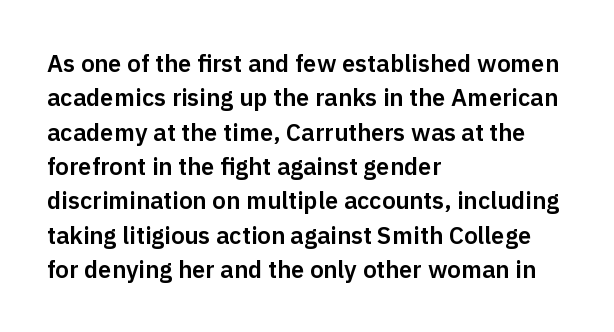
The rows are spaced the way most documents space them. Italic: no, the glyphs are upright roman. Reading down the block, your eye returns to a fixed left position each line. The words here are not underlined. Nothing unusual about the tracking: characters are spaced as the font intends.
